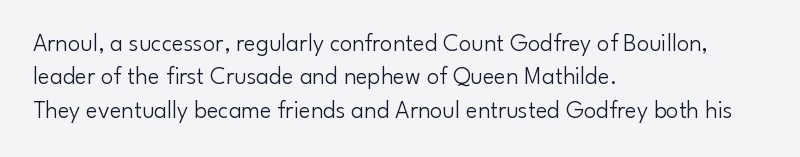
The image shows 25 px text type, upright; set left-aligned, normal line spacing (1.34x), normal letter spacing, not underlined.
